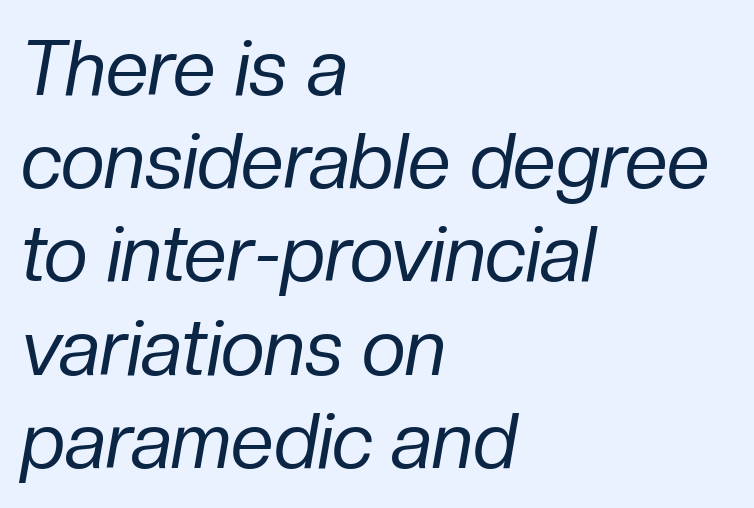
The image shows 77 px regular-weight type, italic (leaning right); set left-aligned, line spacing 1.21x, normal letter spacing, not underlined; low stroke contrast and a medium x-height.
